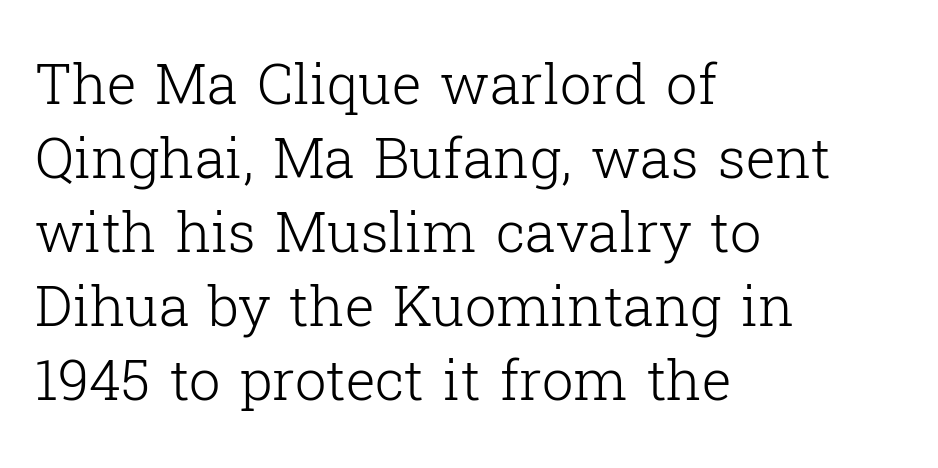
{"serif": "yes", "italic": "no", "bold": "no", "weight": "light", "width": "normal", "stroke_contrast": "low", "x_height": "medium", "monospaced": "no", "underline": "no", "align": "left", "line_spacing": "normal", "line_spacing_ratio": 1.32, "letter_spacing": "normal", "letter_spacing_em": 0.0, "glyph_px": 56}
